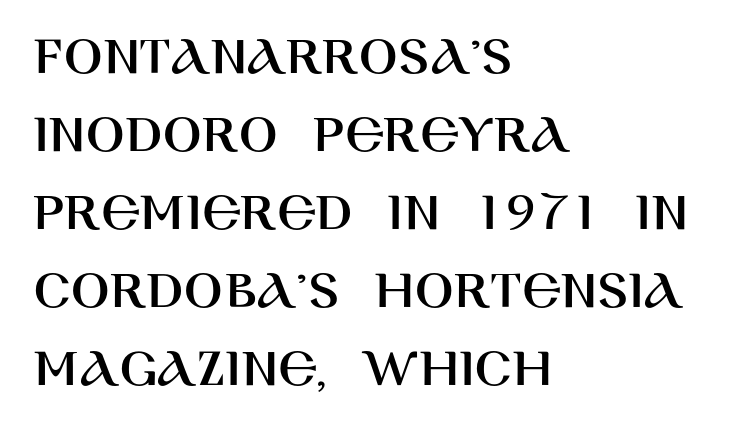
The image shows 57 px sans-serif type, upright; set left-aligned, normal line spacing (1.37x), normal letter spacing, not underlined; high stroke contrast and a large x-height.
